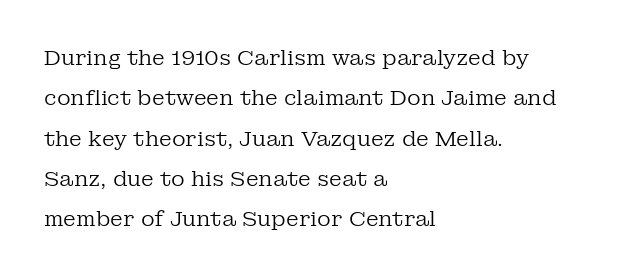
Summary of vertical rhythm: relaxed, with wide interline spacing. The lettering holds an erect, upright posture throughout. This rendering leaves character spacing at its baseline value. These lines stack with their left ends in a neat column.
